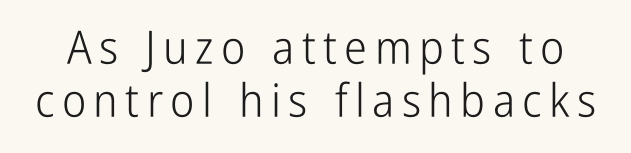
Descender tails drop into unmarked territory. The axis of the letterforms is exactly vertical. Stroke thickness stays within the range of a standard reading face or lighter. The designer went with a sans here, leaving each stem footless. This block would grow much taller if given ordinary leading; it's compressed now.
